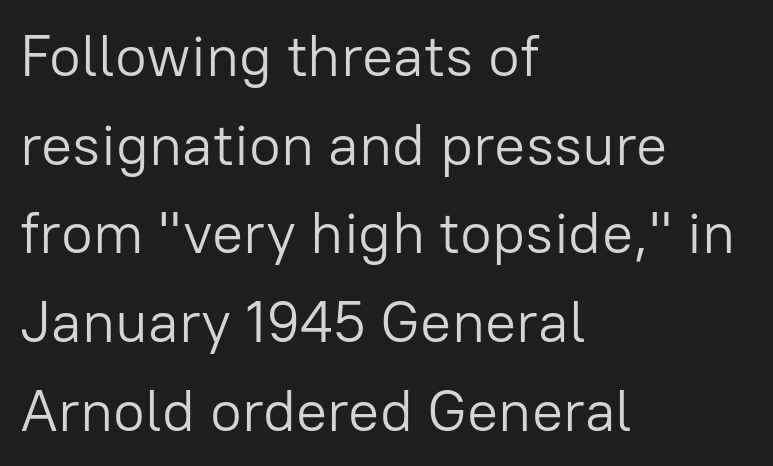
The image shows 58 px light sans-serif type, upright; set left-aligned, normal line spacing (1.53x), normal letter spacing, not underlined; low stroke contrast and a medium x-height.
